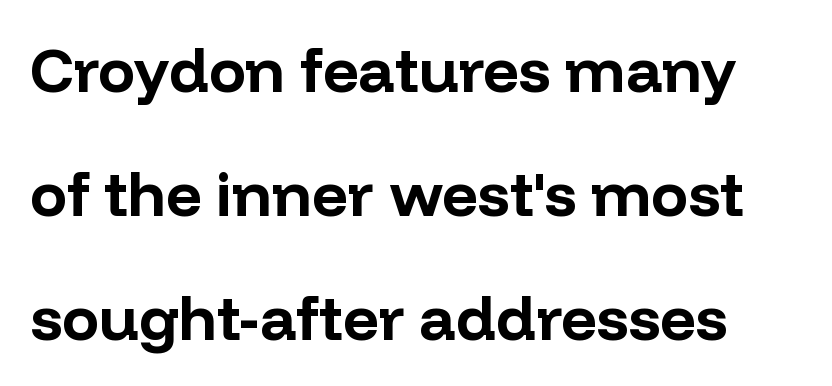
The image shows 62 px bold sans-serif type, upright; set loose line spacing (2.0x), normal letter spacing, not underlined; low stroke contrast and a medium x-height.
